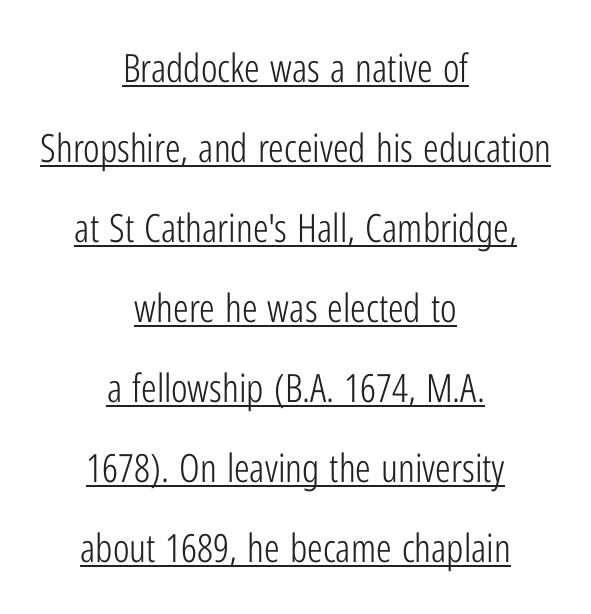
{"serif": "no", "italic": "no", "bold": "no", "weight": "light", "width": "condensed", "stroke_contrast": "low", "x_height": "medium", "monospaced": "no", "underline": "yes", "align": "center", "line_spacing": "loose", "line_spacing_ratio": 2.05, "letter_spacing": "normal", "letter_spacing_em": 0.0, "glyph_px": 39}
